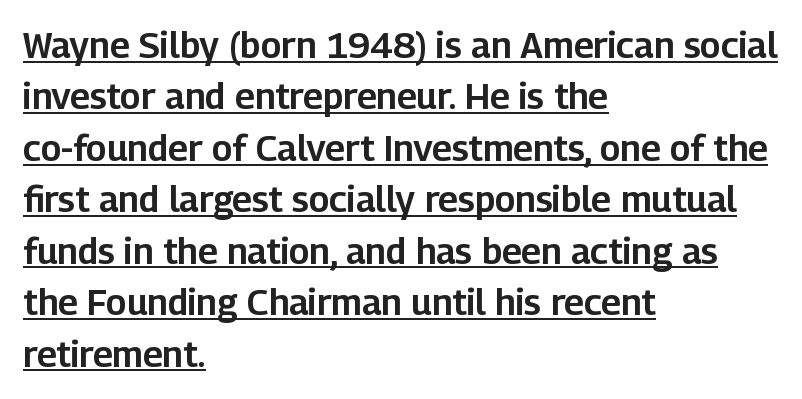
{"serif": "no", "italic": "no", "width": "normal", "stroke_contrast": "low", "x_height": "medium", "monospaced": "no", "underline": "yes", "align": "left", "line_spacing": "normal", "line_spacing_ratio": 1.43, "letter_spacing": "normal", "letter_spacing_em": 0.0, "glyph_px": 36}
